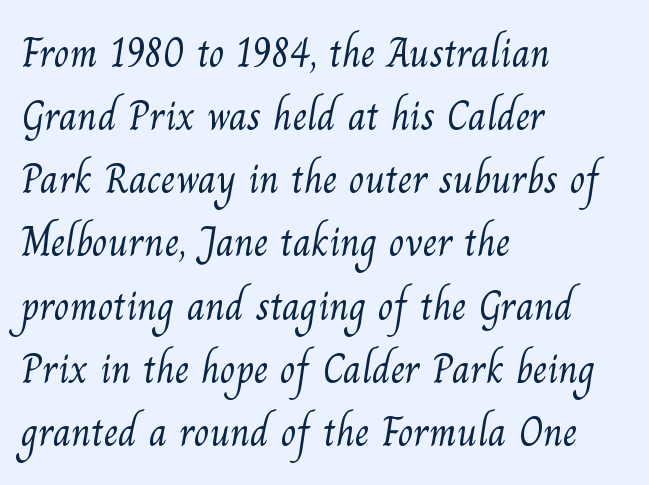
Reading down the column, the eye jumps a familiar distance to each next line. Does the type have serifs? Yes, each stem ends in a small foot. Heaviness? Minimal to ordinary, like unemphasized prose. The string is rendered with underlining switched off.
